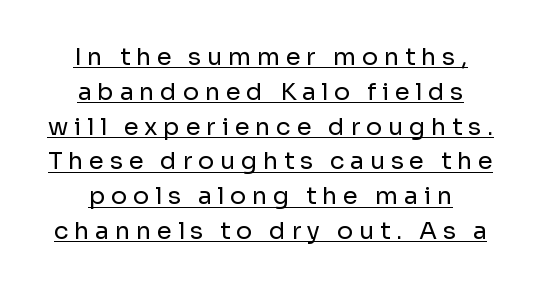
The image shows 24 px text type, upright; set centered, normal line spacing (1.45x), unusually wide letter spacing (+0.24 em), underlined.
